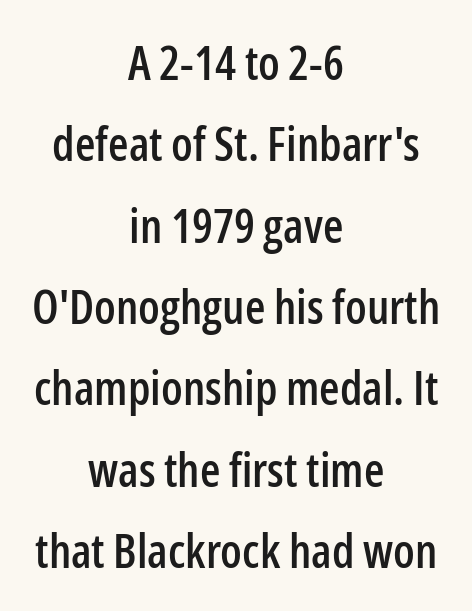
Q: Is the text italic (slanted)? A: No, it is upright.
Q: Is the typeface a serif or a sans-serif typeface? A: Sans-serif.
Q: Is the text underlined? A: No.
Q: How is the paragraph aligned? A: Centered.
Q: Is the spacing between letters normal or unusually wide? A: Normal.
Q: Width (condensed, normal, or wide)? A: Condensed.
Q: Stroke contrast? A: Low.
Q: x-height? A: Medium.
Q: Monospaced? A: No.
